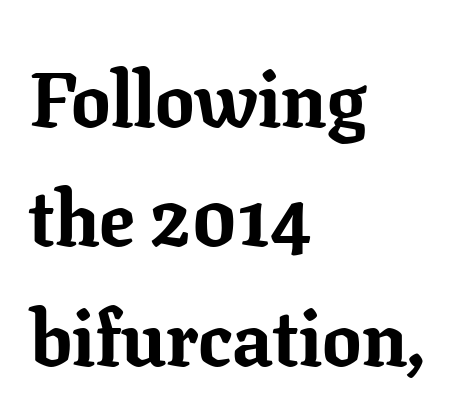
The gaps between neighbouring characters are ordinary and unremarkable. This sample keeps an unexceptional amount of space between lines. Descender tails drop into unmarked territory. The setting favours the left margin, as ordinary paragraphs usually do.
